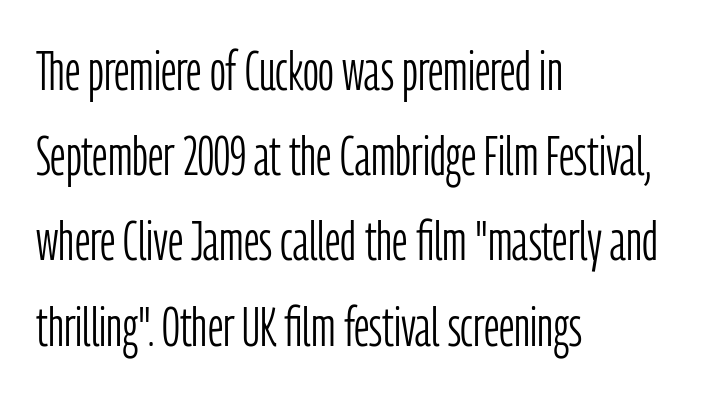
Leading matches the norm, producing a regular column. What kind of face is this? One without serifs — a sans. Notice how the passage keeps a crisp vertical edge on the left only. Varying glyph widths throughout — classic text-font behaviour. Descender tails drop into unmarked territory. The type is set solid horizontally, with unmodified tracking.
